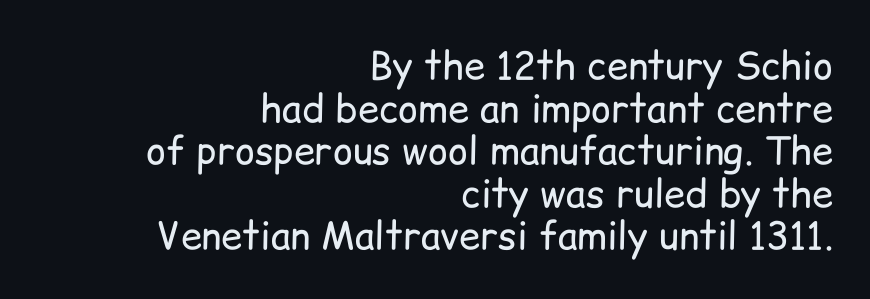
Q: Is the text bold? A: No.
Q: Is the text italic (slanted)? A: No, it is upright.
Q: Is the typeface a serif or a sans-serif typeface? A: Sans-serif.
Q: Is the text underlined? A: No.
Q: How is the paragraph aligned? A: Right-aligned.
Q: Is the spacing between letters normal or unusually wide? A: Normal.
Q: Is the spacing between lines tight, normal or loose? A: Tight.
Q: Width (condensed, normal, or wide)? A: Normal.
Q: Stroke contrast? A: Low.
Q: x-height? A: Medium.
Q: Monospaced? A: No.
